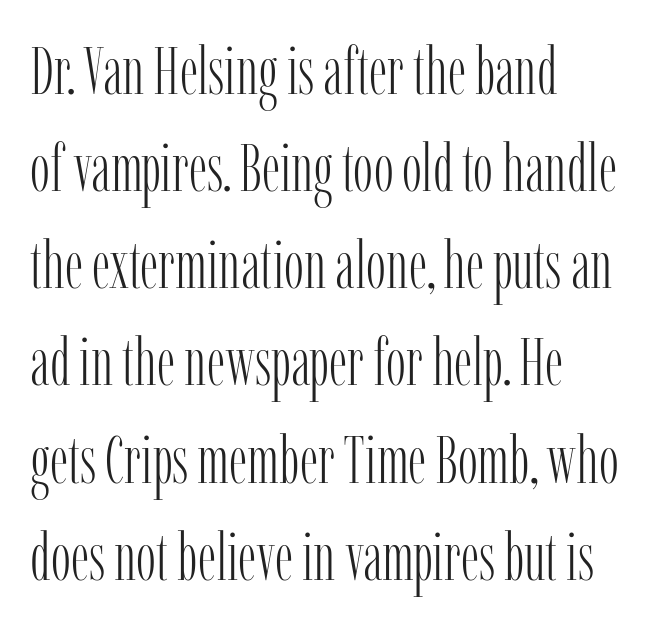
Q: Is the text bold? A: No.
Q: Is the text italic (slanted)? A: No, it is upright.
Q: Is the typeface a serif or a sans-serif typeface? A: Serif.
Q: Is the text underlined? A: No.
Q: How is the paragraph aligned? A: Left-aligned.
Q: Is the spacing between letters normal or unusually wide? A: Normal.
Q: Is the spacing between lines tight, normal or loose? A: Normal.
Q: Width (condensed, normal, or wide)? A: Condensed.
Q: Stroke contrast? A: Low.
Q: x-height? A: Medium.
Q: Monospaced? A: No.
